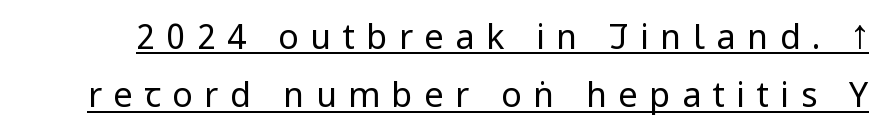
Q: Is the text bold? A: No.
Q: Is the text italic (slanted)? A: No, it is upright.
Q: Is the typeface a serif or a sans-serif typeface? A: Sans-serif.
Q: Is the text underlined? A: Yes.
Q: Is the spacing between letters normal or unusually wide? A: Unusually wide.
Q: Width (condensed, normal, or wide)? A: Condensed.
Q: Stroke contrast? A: Low.
Q: x-height? A: Large.
Q: Monospaced? A: No.
